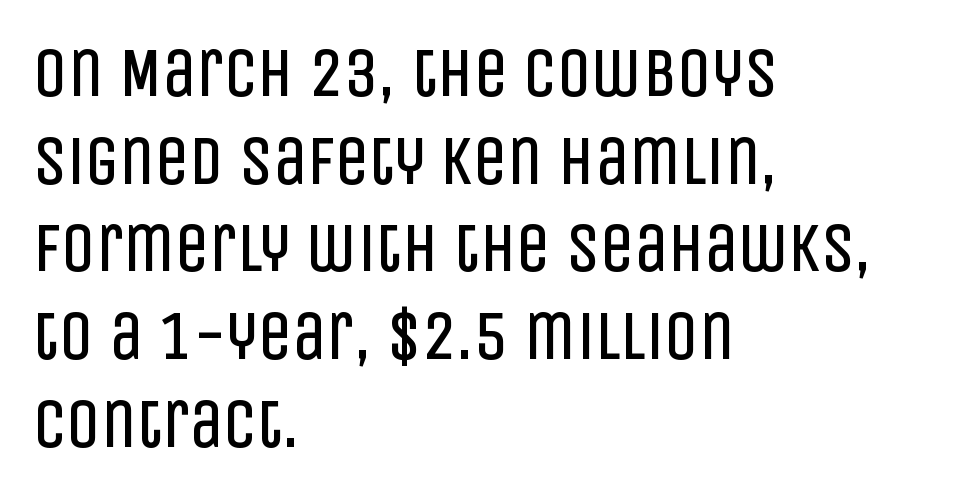
The strip under each line holds only bare page. Unlike italic type, these characters show no tilt at all. The face looks like a standard text weight, possibly lighter. Interline gaps are of average width in this sample. Typographically, this falls in the sans-serif category.
